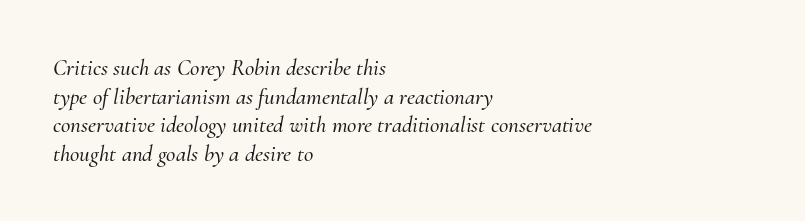
{"italic": "yes", "lean": "right", "slant_degrees": 10, "underline": "no", "align": "left", "line_spacing_ratio": 1.24, "letter_spacing": "normal", "letter_spacing_em": 0.0, "glyph_px": 23}
